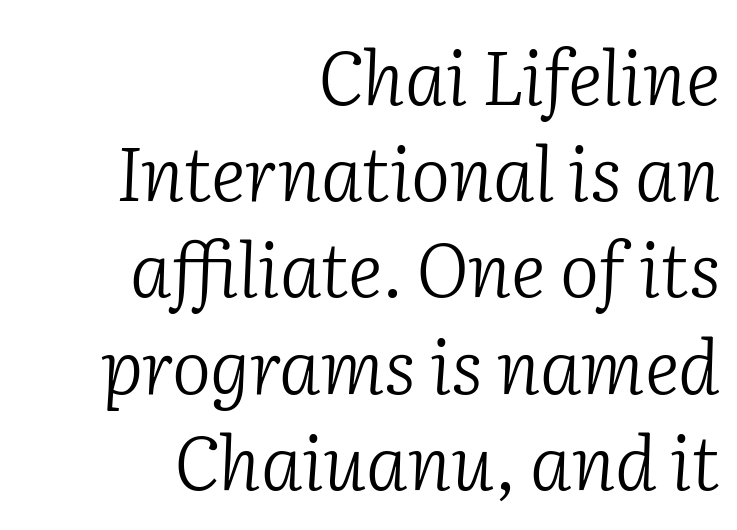
Honestly, the letter spacing is just normal — you wouldn't notice it. Decoration check: the copy has no underline. Compared with ordinary roman type, these characters are visibly tilted. A normal amount of white space separates one row of letters from the next. The paragraph has a hard right edge and a soft left edge. In terms of letterform style, serifs are clearly present.
